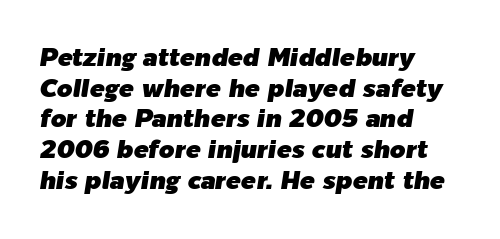
The zone under the glyphs is completely vacant. Looking at the ascenders, they clearly lean. This sample uses plain, unmodified letter spacing. The paragraph has a hard left edge and a soft right edge.
